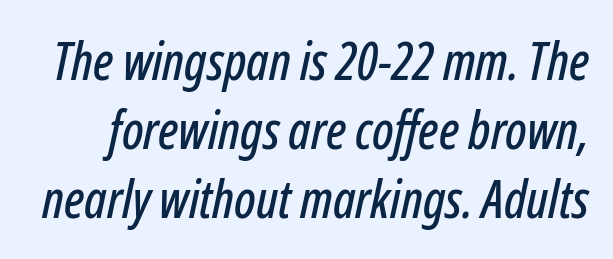
The image shows 52 px condensed type, italic (leaning right); set normal line spacing (1.33x), normal letter spacing, not underlined; low stroke contrast and a medium x-height.
